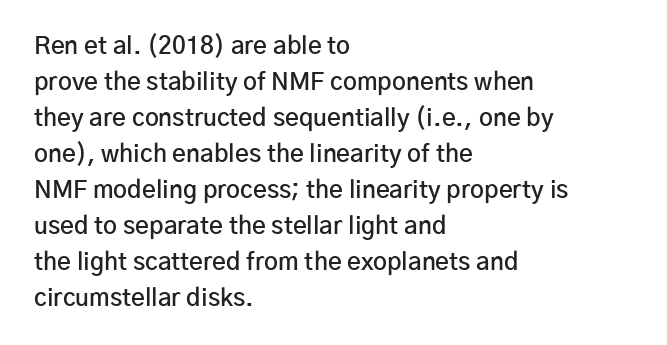
The type is set solid horizontally, with unmodified tracking. The space beneath each line is pristine and unruled. The passage shown stacks its lines at a standard gap. Visually the block forms a straight wall on the left and a jagged coastline on the right. The characters look somewhat weighty, a semibold short of true bold.
